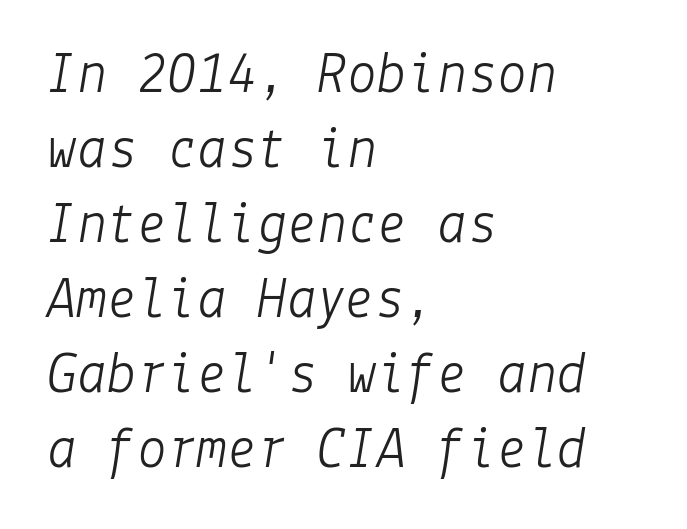
Q: Is the text bold? A: No.
Q: Is the text italic (slanted)? A: Yes, it leans right by about 9 degrees.
Q: Is the text underlined? A: No.
Q: How is the paragraph aligned? A: Left-aligned.
Q: Is the spacing between letters normal or unusually wide? A: Normal.
Q: Is the spacing between lines tight, normal or loose? A: Normal.
Q: Width (condensed, normal, or wide)? A: Normal.
Q: Stroke contrast? A: Low.
Q: x-height? A: Medium.
